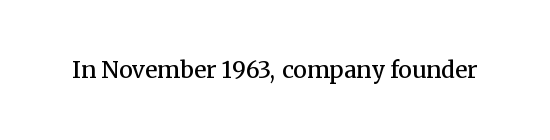
The image shows 23 px text type, upright; set normal letter spacing, not underlined.
